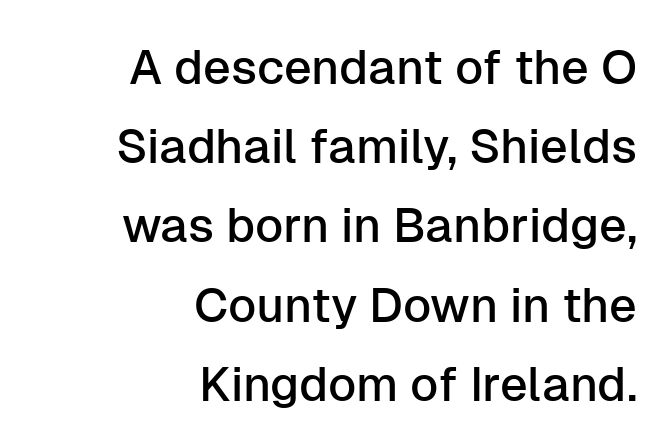
Line endings align vertically; line beginnings do not. The face used here is a sans, in the tradition of grotesques and geometrics. Ordinary non-slanted type is in use. The area under the type is left untouched.
